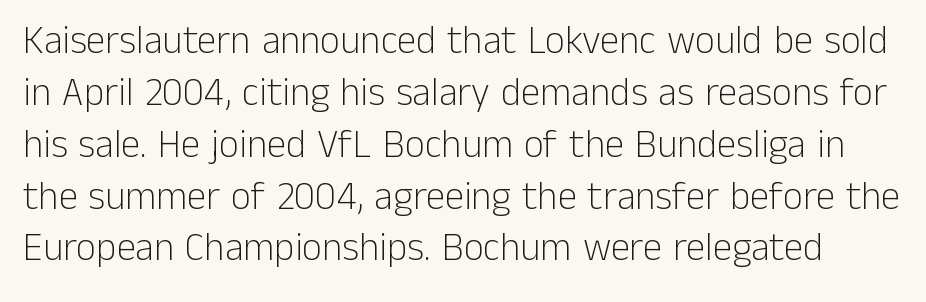
{"serif": "no", "italic": "no", "bold": "no", "weight": "light", "width": "normal", "stroke_contrast": "low", "x_height": "medium", "monospaced": "no", "underline": "no", "line_spacing": "normal", "line_spacing_ratio": 1.33, "letter_spacing": "normal", "letter_spacing_em": 0.0, "glyph_px": 39}
